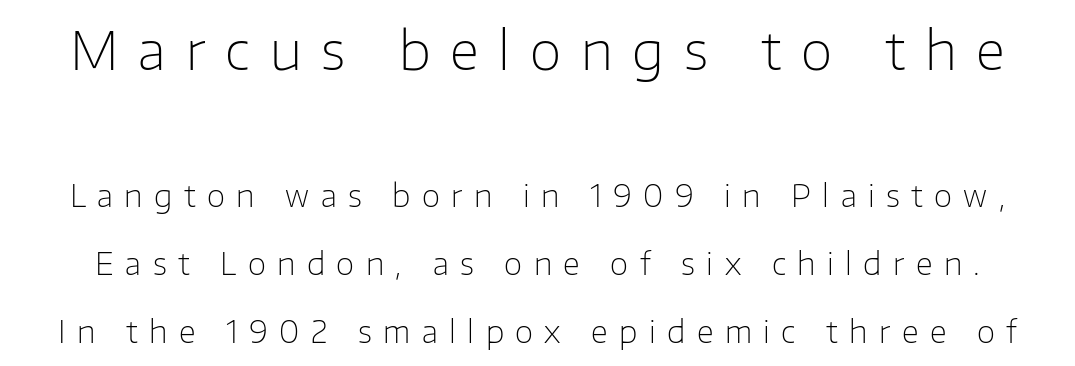
Q: Is the text bold? A: No.
Q: Is the text italic (slanted)? A: No, it is upright.
Q: Is the typeface a serif or a sans-serif typeface? A: Sans-serif.
Q: Is the text underlined? A: No.
Q: Is the spacing between letters normal or unusually wide? A: Unusually wide.
Q: Is the spacing between lines tight, normal or loose? A: Loose.
Q: Which block of text is set in a larger size, the first (top) or the second (bottom)? A: The first (top) one.
Q: Width (condensed, normal, or wide)? A: Normal.
Q: Stroke contrast? A: Low.
Q: x-height? A: Medium.
Q: Monospaced? A: No.
